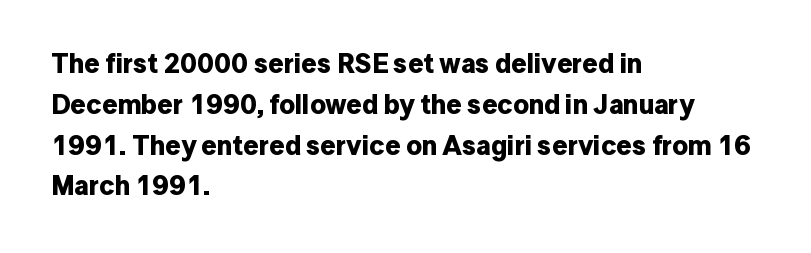
This is the regular roman posture of the typeface. Regarding leading, the lines here are spaced in the standard way. Heft: maximum for text — a bold. The specimen omits any rule beneath the text block's lines.
